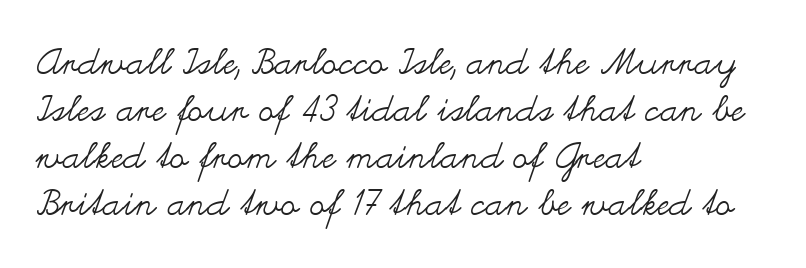
{"bold": "no", "weight": "regular", "width": "wide", "stroke_contrast": "medium", "x_height": "small", "monospaced": "no", "underline": "no", "align": "left", "line_spacing": "normal", "line_spacing_ratio": 1.31, "letter_spacing": "normal", "letter_spacing_em": 0.0, "glyph_px": 36}
